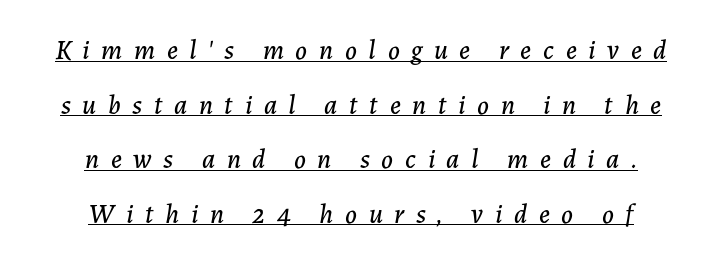
The image shows 27 px text type, italic (leaning right); set centered, loose line spacing (2.02x), unusually wide letter spacing (+0.43 em), underlined.
